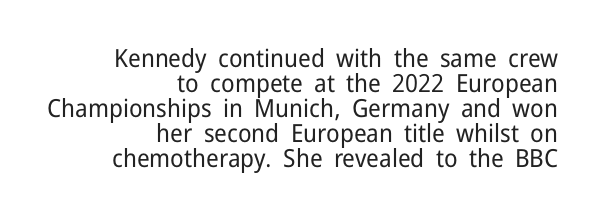
Q: Is the text bold? A: No.
Q: Is the text italic (slanted)? A: No, it is upright.
Q: Is the text underlined? A: No.
Q: How is the paragraph aligned? A: Right-aligned.
Q: Is the spacing between letters normal or unusually wide? A: Normal.
Q: Is the spacing between lines tight, normal or loose? A: Tight.
